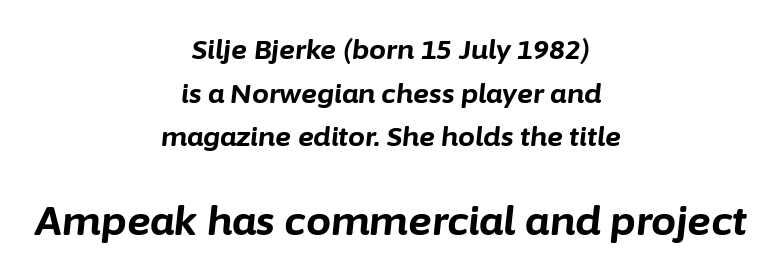
Q: Is the text bold? A: Yes.
Q: Is the text italic (slanted)? A: Yes, it leans right by about 6 degrees.
Q: Is the text underlined? A: No.
Q: How is the paragraph aligned? A: Centered.
Q: Is the spacing between letters normal or unusually wide? A: Normal.
Q: Is the spacing between lines tight, normal or loose? A: Normal.
Q: Which block of text is set in a larger size, the first (top) or the second (bottom)? A: The second (bottom) one.
Q: Width (condensed, normal, or wide)? A: Normal.
Q: Stroke contrast? A: Low.
Q: x-height? A: Medium.
Q: Monospaced? A: No.
